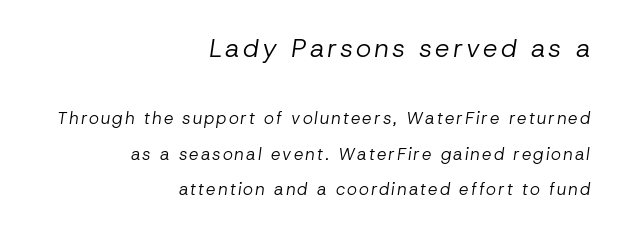
If you squint, the top block still reads clearly — it's the larger of the two. Is the block centered? No — it sits flush against the right margin. Whoever set this chose breathing room over compactness in the vertical rhythm. A typesetter would mark this as italic.
